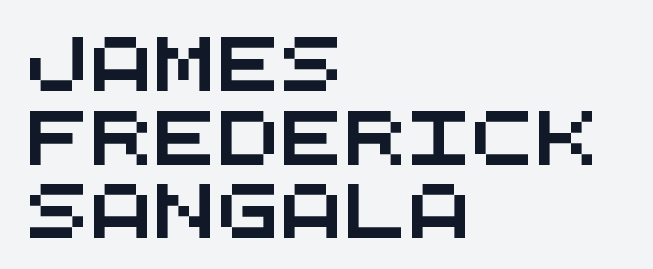
Baseline-to-baseline distance is the conventional proportion of letter height. A clean baseline with only descenders dipping below it. This rendering uses left alignment, leaving the right contour irregular. The text was rendered using a sans face with plain stroke endings. Monospaced: the letters line up in strict vertical columns.
